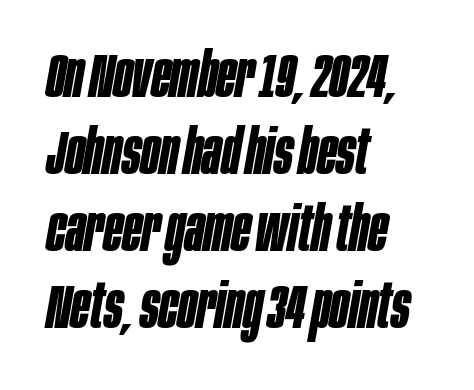
{"italic": "yes", "lean": "right", "slant_degrees": 10, "bold": "yes", "weight": "bold", "width": "condensed", "stroke_contrast": "low", "x_height": "large", "monospaced": "no", "underline": "no", "align": "left", "line_spacing_ratio": 1.24, "letter_spacing": "normal", "letter_spacing_em": 0.0, "glyph_px": 62}
